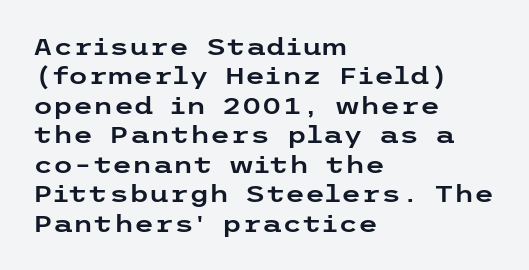
One-word summary of the alignment: left. Posture: vertical. The tracking reads as untouched default to a designer's eye. Each row of text sits above clean, open space. Does the leading feel generous? No, just average.
